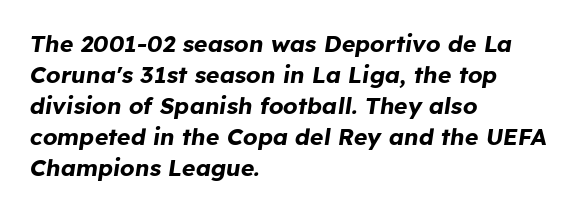
{"italic": "yes", "lean": "right", "slant_degrees": 8, "bold": "yes", "underline": "no", "align": "left", "line_spacing": "normal", "line_spacing_ratio": 1.35, "letter_spacing": "normal", "letter_spacing_em": 0.0, "glyph_px": 23}
